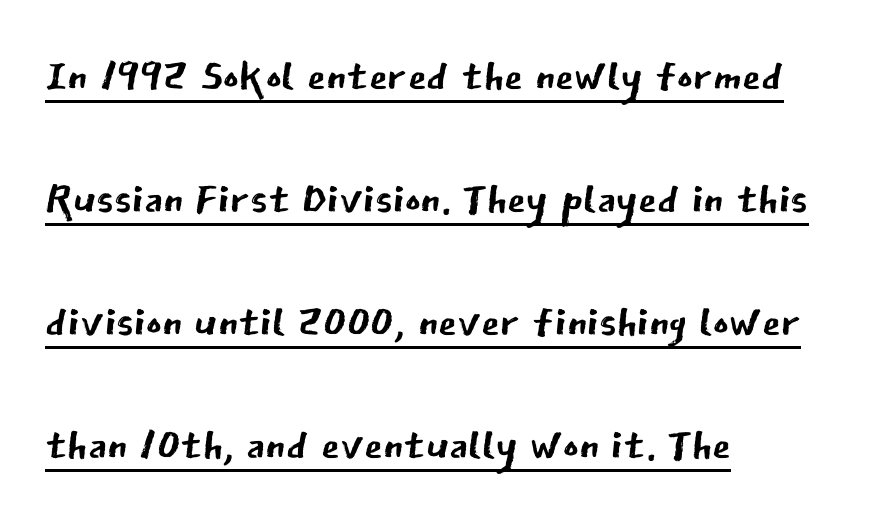
The image shows 60 px regular-weight sans-serif type, upright; set left-aligned, loose line spacing (2.05x), normal letter spacing, underlined; low stroke contrast and a medium x-height.
